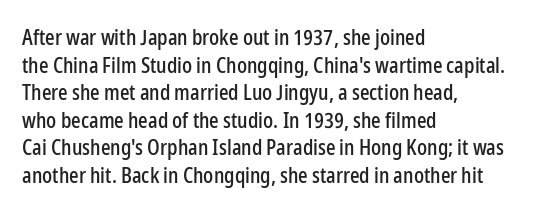
Q: Is the text italic (slanted)? A: No, it is upright.
Q: Is the text underlined? A: No.
Q: How is the paragraph aligned? A: Left-aligned.
Q: Is the spacing between letters normal or unusually wide? A: Normal.
Q: Is the spacing between lines tight, normal or loose? A: Normal.
